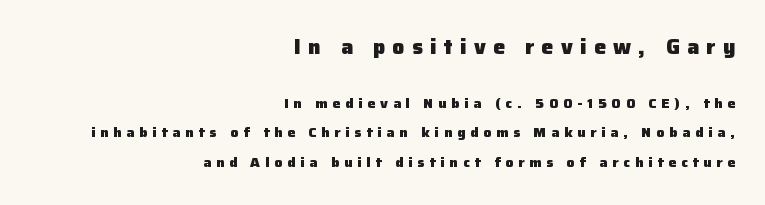
The type sits square on the baseline with zero lean. Honestly, the letter spacing is so wide it's the main thing you notice. In terms of leading, this rendering errs on the spacious side. Anything drawn beneath the words? Only blank space.
